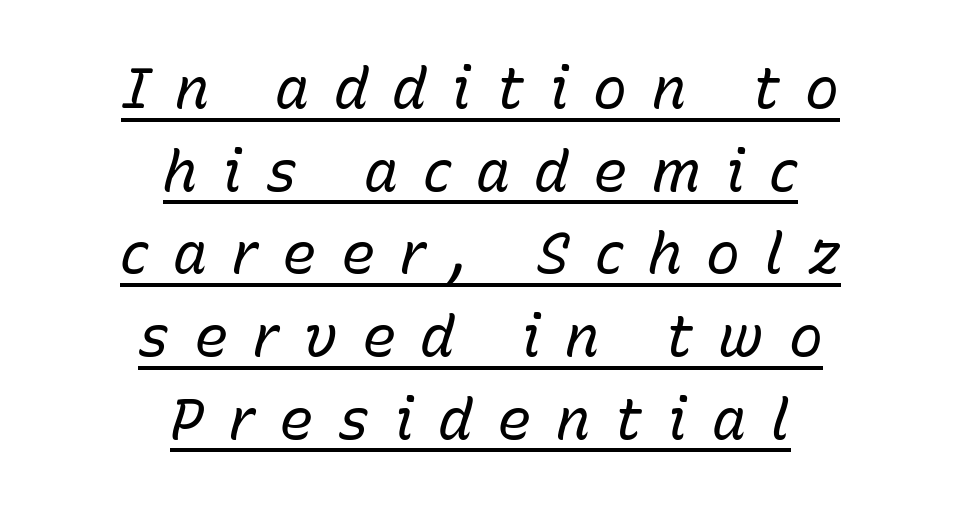
A normal amount of white space separates one row of letters from the next. Descenders here cross a horizontal rule under the line. Yep, that's italic — everything's leaning. The whitespace from short lines is split evenly between both sides. You could not count columns in this text — the font is proportionally spaced.
